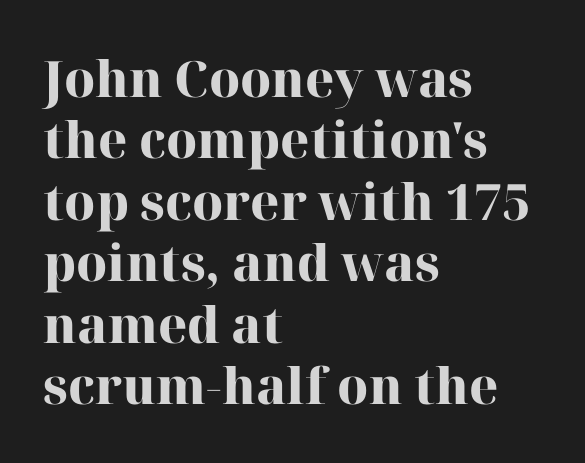
Q: Is the text bold? A: Yes.
Q: Is the text italic (slanted)? A: No, it is upright.
Q: Is the typeface a serif or a sans-serif typeface? A: Serif.
Q: Is the text underlined? A: No.
Q: How is the paragraph aligned? A: Left-aligned.
Q: Is the spacing between letters normal or unusually wide? A: Normal.
Q: Width (condensed, normal, or wide)? A: Normal.
Q: Stroke contrast? A: High.
Q: x-height? A: Medium.
Q: Monospaced? A: No.
